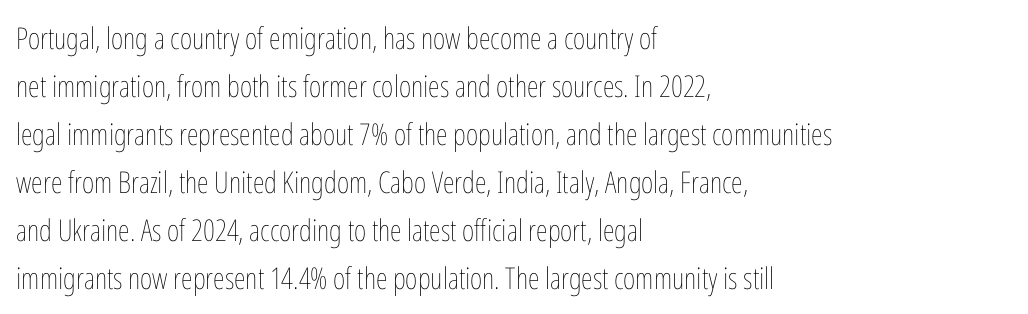
The image shows 30 px thin, condensed type, upright; set left-aligned, normal line spacing (1.6x), normal letter spacing, not underlined; low stroke contrast and a medium x-height.
